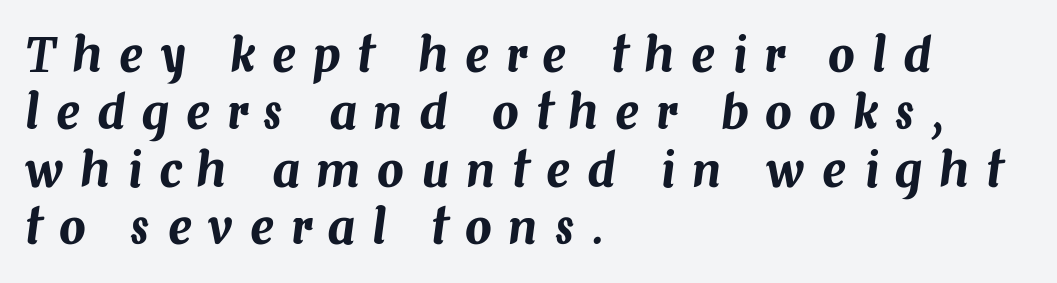
Q: Is the text italic (slanted)? A: Yes, it leans right by about 7 degrees.
Q: Is the text underlined? A: No.
Q: How is the paragraph aligned? A: Left-aligned.
Q: Is the spacing between letters normal or unusually wide? A: Unusually wide.
Q: Width (condensed, normal, or wide)? A: Normal.
Q: Stroke contrast? A: Medium.
Q: x-height? A: Medium.
Q: Monospaced? A: No.
